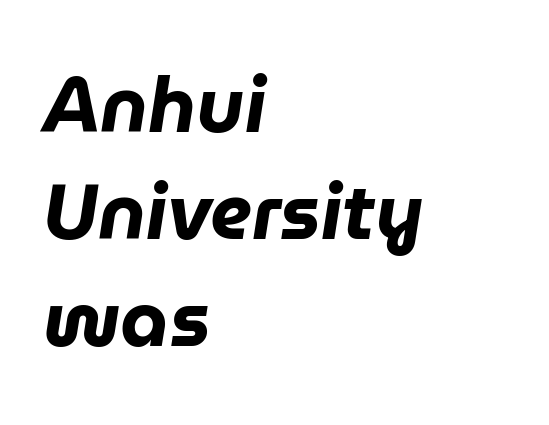
These lines are rendered in a variable-pitch font. How heavy is the stroke? Heavy — this is a bold. Each new line begins a customary step beneath the previous one. The specimen reads as italic at a glance. Beneath every word, the page is bare. The passage shown has conventional tracking throughout.
